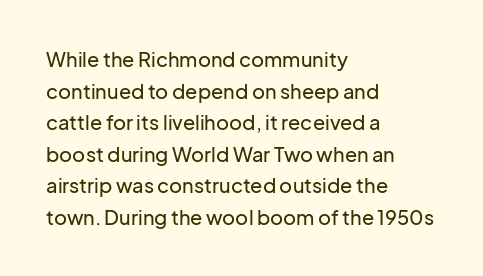
Q: Is the text italic (slanted)? A: No, it is upright.
Q: Is the text underlined? A: No.
Q: How is the paragraph aligned? A: Left-aligned.
Q: Is the spacing between letters normal or unusually wide? A: Normal.
Q: Is the spacing between lines tight, normal or loose? A: Normal.
